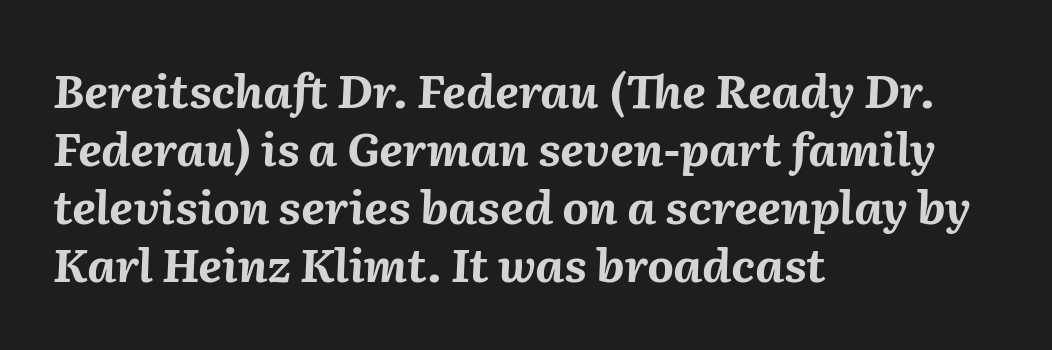
The image shows 46 px bold type, italic (leaning right); set left-aligned, normal line spacing (1.26x), normal letter spacing, not underlined; medium stroke contrast and a medium x-height.
